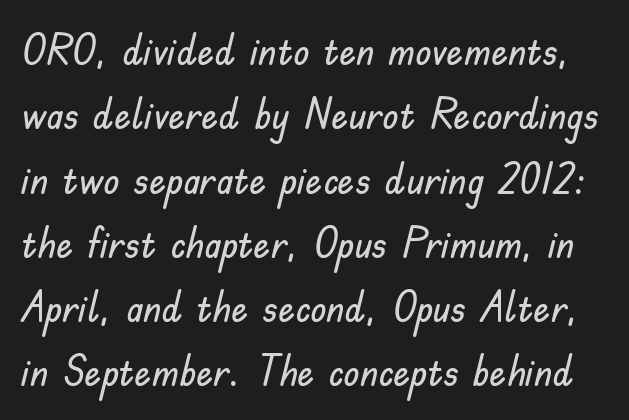
Q: Is the text italic (slanted)? A: Yes.
Q: Is the typeface a serif or a sans-serif typeface? A: Sans-serif.
Q: Is the text underlined? A: No.
Q: Is the spacing between letters normal or unusually wide? A: Normal.
Q: Is the spacing between lines tight, normal or loose? A: Normal.
Q: Width (condensed, normal, or wide)? A: Normal.
Q: Stroke contrast? A: Low.
Q: x-height? A: Small.
Q: Monospaced? A: No.
